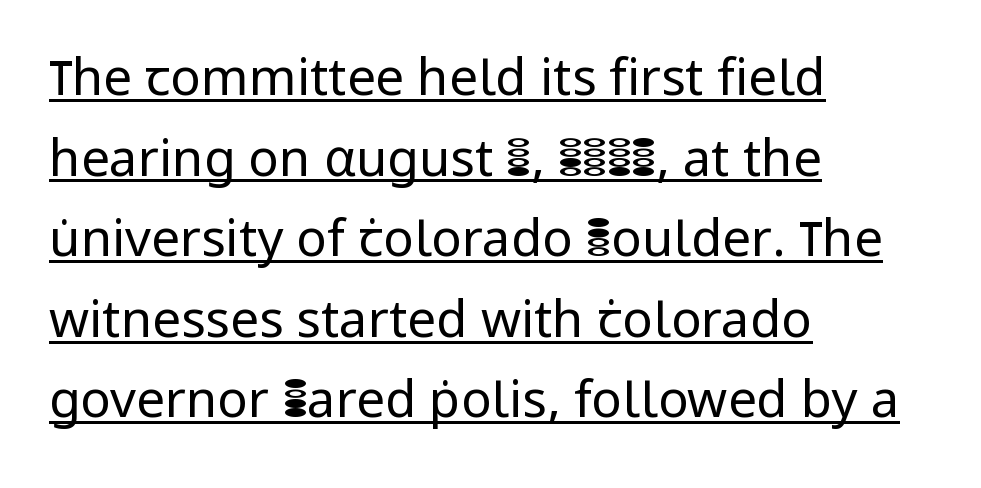
Words appear dense and cohesive because spacing is normal. If you drew a ruler down the left edge, every line would touch it. The weight would be labelled regular, book, light, or lighter still. Italic: no, the glyphs are upright roman. Font category for this specimen: sans-serif.
